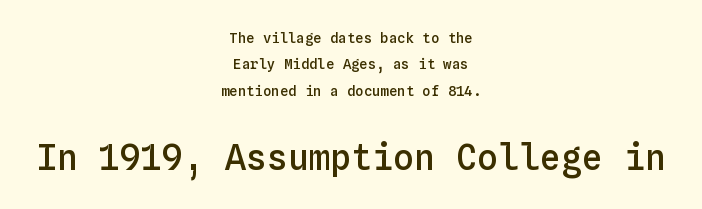
No italicization has been applied; the sample stays upright. The string is rendered with underlining switched off. You could call the tracking neutral — neither tight nor loose. Between these two stacked blocks, the lower one wins on size. A typesetter would call this monospace, since all characters share one set width. Compared with a flush-left layout, this one balances lines on the center instead.
